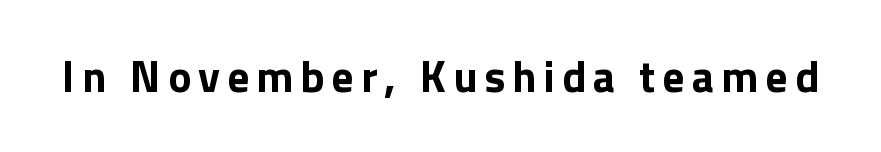
{"serif": "no", "italic": "no", "bold": "yes", "weight": "bold", "width": "normal", "x_height": "medium", "monospaced": "no", "underline": "no", "glyph_px": 44}
